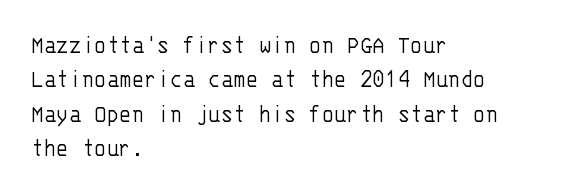
The image shows 26 px text type, upright; set left-aligned, normal line spacing (1.32x), normal letter spacing, not underlined.
